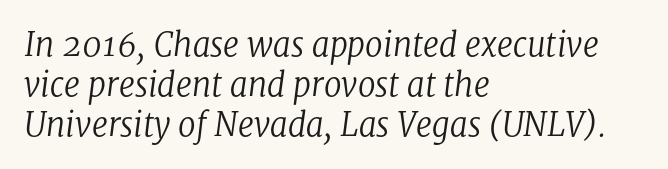
Q: Is the text bold? A: No.
Q: Is the text italic (slanted)? A: Yes, it leans right by about 8 degrees.
Q: Is the typeface a serif or a sans-serif typeface? A: Serif.
Q: Is the text underlined? A: No.
Q: How is the paragraph aligned? A: Left-aligned.
Q: Is the spacing between letters normal or unusually wide? A: Normal.
Q: Is the spacing between lines tight, normal or loose? A: Normal.
Q: Width (condensed, normal, or wide)? A: Normal.
Q: Stroke contrast? A: Low.
Q: x-height? A: Medium.
Q: Monospaced? A: No.
